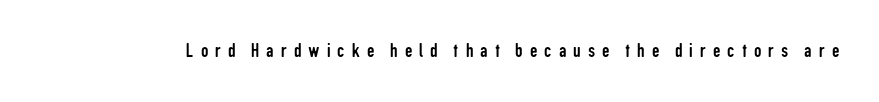
The image shows 21 px text type, upright; set unusually wide letter spacing (+0.33 em), not underlined.
